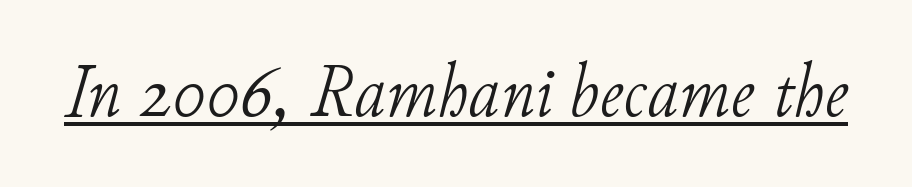
Proportional: the letters do not fall into vertical columns. Heft: none added — not bold. Yep, that's italic — everything's leaning. Is the letter spacing exaggerated? No — it looks like the ordinary default.
